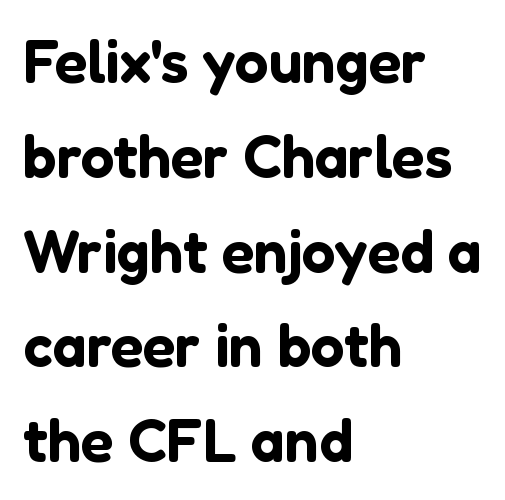
{"serif": "no", "italic": "no", "width": "normal", "stroke_contrast": "low", "x_height": "medium", "monospaced": "no", "underline": "no", "align": "left", "line_spacing": "normal", "line_spacing_ratio": 1.58, "letter_spacing": "normal", "letter_spacing_em": 0.0, "glyph_px": 60}
